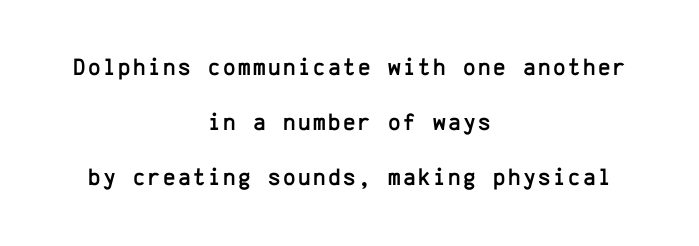
{"italic": "no", "underline": "no", "align": "center", "line_spacing": "loose", "line_spacing_ratio": 2.29, "glyph_px": 24}
